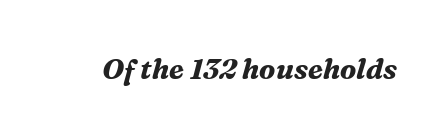
Q: Is the text bold? A: Yes.
Q: Is the text italic (slanted)? A: Yes, it leans right by about 16 degrees.
Q: Is the typeface a serif or a sans-serif typeface? A: Serif.
Q: Is the text underlined? A: No.
Q: Is the spacing between letters normal or unusually wide? A: Normal.
Q: Width (condensed, normal, or wide)? A: Normal.
Q: Stroke contrast? A: Medium.
Q: x-height? A: Medium.
Q: Monospaced? A: No.
